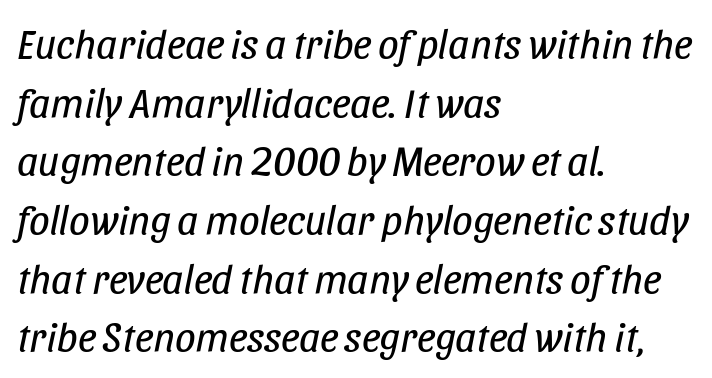
{"italic": "yes", "lean": "right", "slant_degrees": 11, "bold": "no", "weight": "regular", "width": "condensed", "stroke_contrast": "low", "x_height": "large", "monospaced": "no", "underline": "no", "align": "left", "line_spacing": "normal", "line_spacing_ratio": 1.43, "letter_spacing": "normal", "letter_spacing_em": 0.0, "glyph_px": 41}
